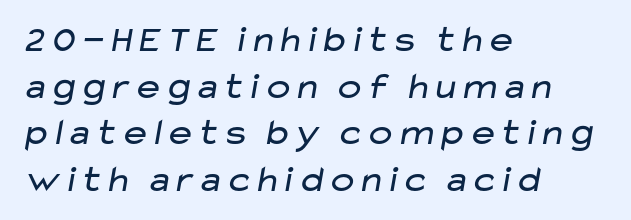
The image shows 38 px regular-weight, wide sans-serif type; set left-aligned, line spacing 1.23x, normal letter spacing, not underlined; low stroke contrast and a medium x-height.
